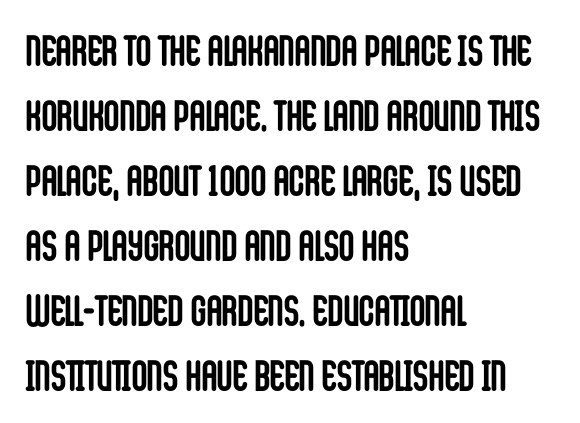
Proportional: the letters do not fall into vertical columns. If you drew a ruler down the left edge, every line would touch it. The specimen reads as upright at a glance. Rows of type keep a routine distance in the vertical direction.
